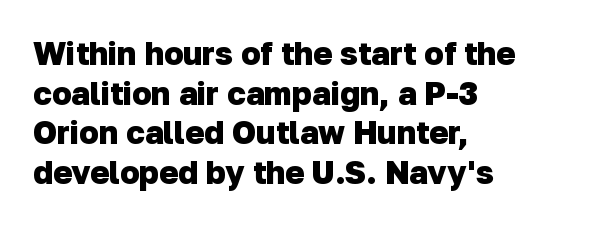
The image shows 32 px heavy sans-serif type; set left-aligned, line spacing 1.24x, normal letter spacing, not underlined; low stroke contrast and a medium x-height.
